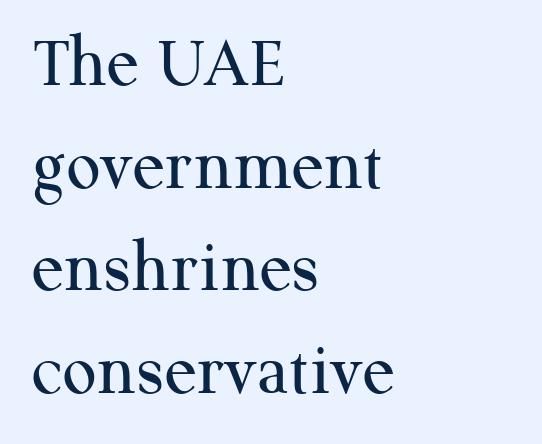
The image shows 75 px regular-weight serif type, upright; set left-aligned, normal line spacing (1.37x), normal letter spacing, not underlined; medium stroke contrast and a medium x-height.
